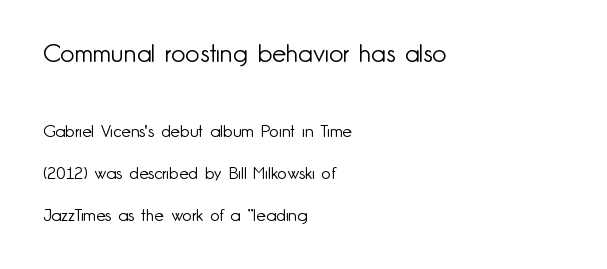
The image shows 25 px text type, upright; set left-aligned, loose line spacing (2.45x), normal letter spacing, not underlined; the first (top) block is 1.47x larger.
